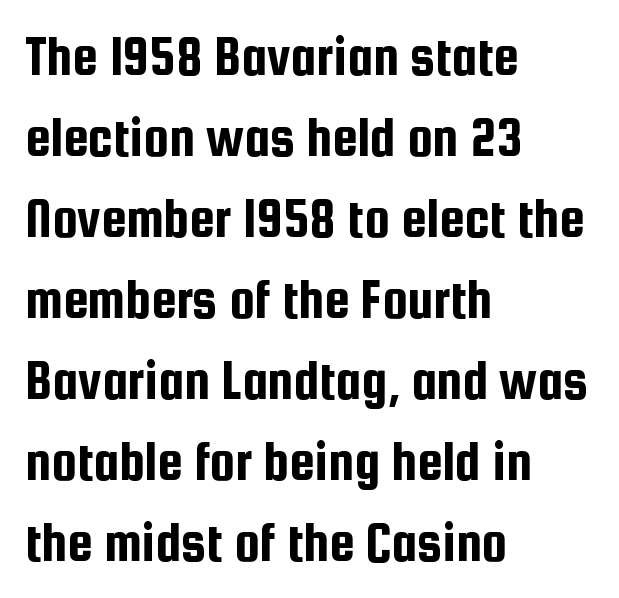
The image shows 57 px condensed sans-serif type, upright; set left-aligned, normal line spacing (1.42x), normal letter spacing, not underlined; low stroke contrast and a medium x-height.
